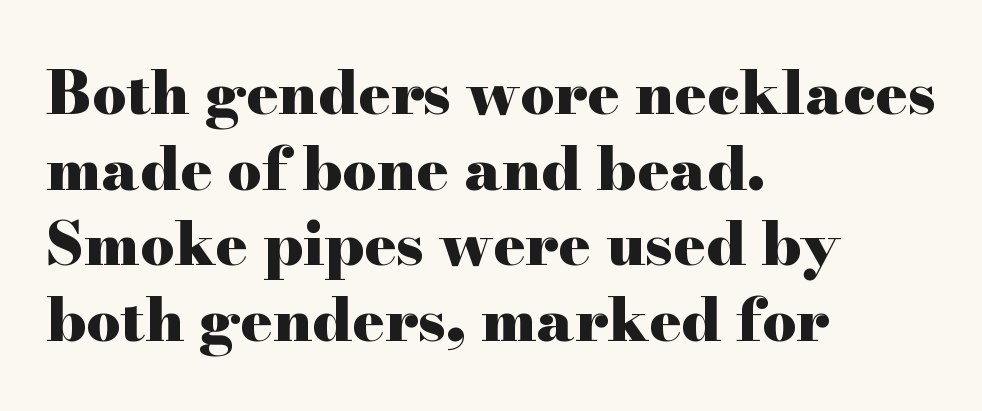
Unlike italic type, these characters show no tilt at all. Is this a fixed-width face? No — the glyphs have proportional, varying widths. This block has exactly the height ordinary leading produces. A dark, heavy texture on the line: the type is bold.
